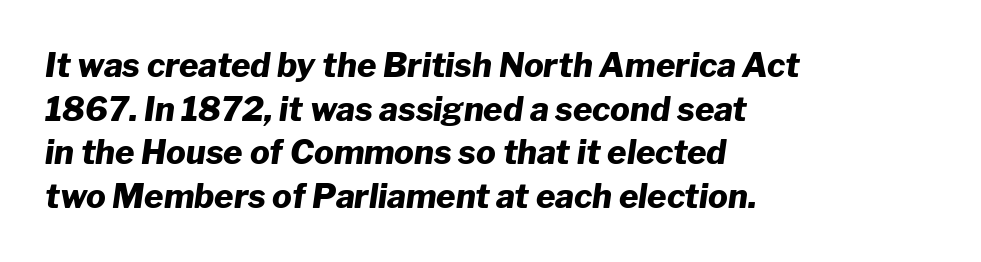
Q: Is the text bold? A: Yes.
Q: Is the text italic (slanted)? A: Yes, it leans right by about 8 degrees.
Q: Is the text underlined? A: No.
Q: How is the paragraph aligned? A: Left-aligned.
Q: Is the spacing between letters normal or unusually wide? A: Normal.
Q: Is the spacing between lines tight, normal or loose? A: Normal.
Q: Width (condensed, normal, or wide)? A: Normal.
Q: Stroke contrast? A: Low.
Q: x-height? A: Medium.
Q: Monospaced? A: No.
